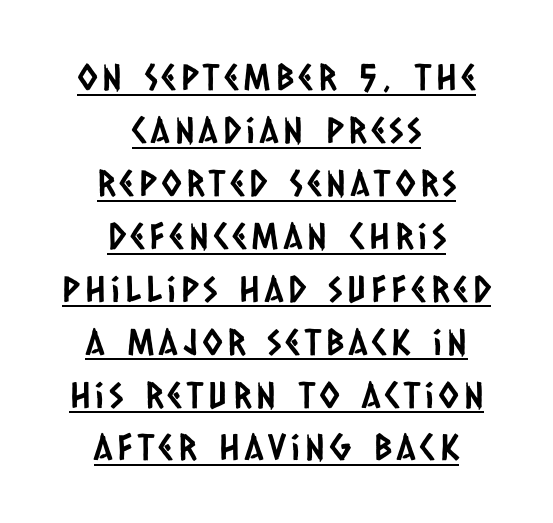
The image shows 36 px condensed sans-serif type; set centered, normal line spacing (1.47x), underlined; low stroke contrast and a large x-height.
